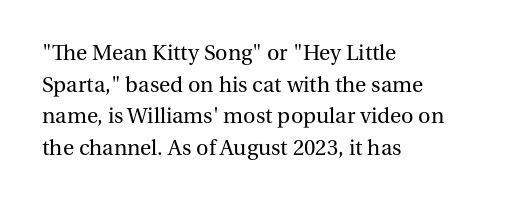
Q: Is the text bold? A: No.
Q: Is the text italic (slanted)? A: No, it is upright.
Q: Is the text underlined? A: No.
Q: How is the paragraph aligned? A: Left-aligned.
Q: Is the spacing between letters normal or unusually wide? A: Normal.
Q: Is the spacing between lines tight, normal or loose? A: Normal.
